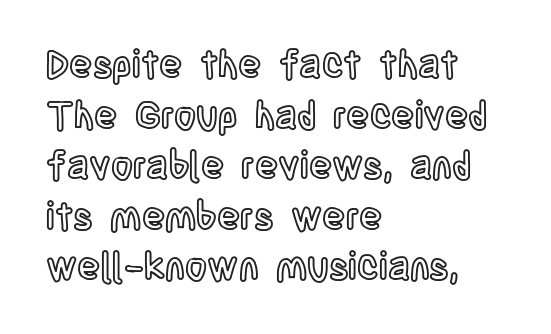
{"italic": "no", "width": "condensed", "x_height": "large", "monospaced": "no", "underline": "no", "align": "left", "line_spacing": "normal", "line_spacing_ratio": 1.33, "letter_spacing": "normal", "letter_spacing_em": 0.0, "glyph_px": 38}
